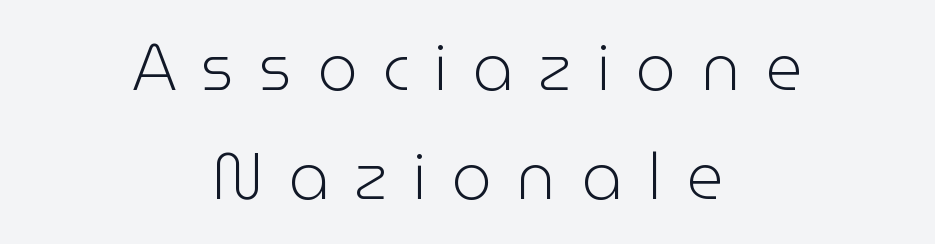
{"serif": "no", "italic": "no", "bold": "no", "weight": "light", "width": "normal", "stroke_contrast": "low", "x_height": "medium", "monospaced": "no", "underline": "no", "align": "center", "line_spacing": "normal", "line_spacing_ratio": 1.7, "letter_spacing": "wide", "letter_spacing_em": 0.39, "glyph_px": 64}
